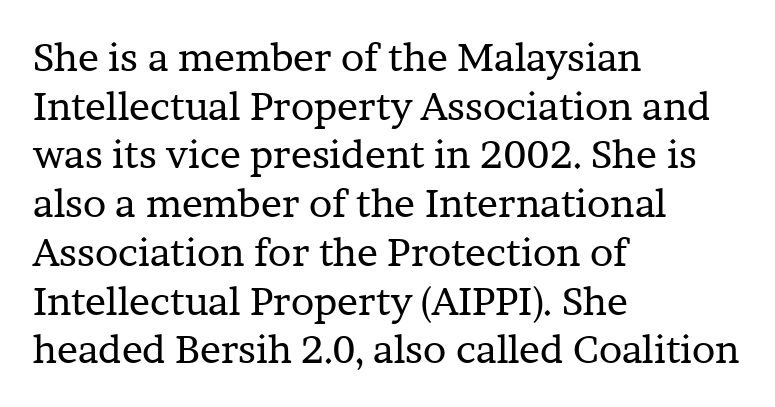
The image shows 39 px regular-weight serif type, upright; set left-aligned, normal line spacing (1.25x), normal letter spacing, not underlined; low stroke contrast and a medium x-height.
